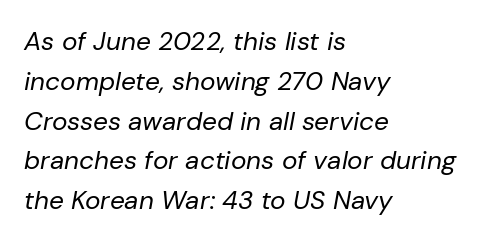
{"italic": "yes", "lean": "right", "slant_degrees": 10, "bold": "no", "underline": "no", "align": "left", "line_spacing": "normal", "line_spacing_ratio": 1.53, "letter_spacing": "normal", "letter_spacing_em": 0.0, "glyph_px": 26}
